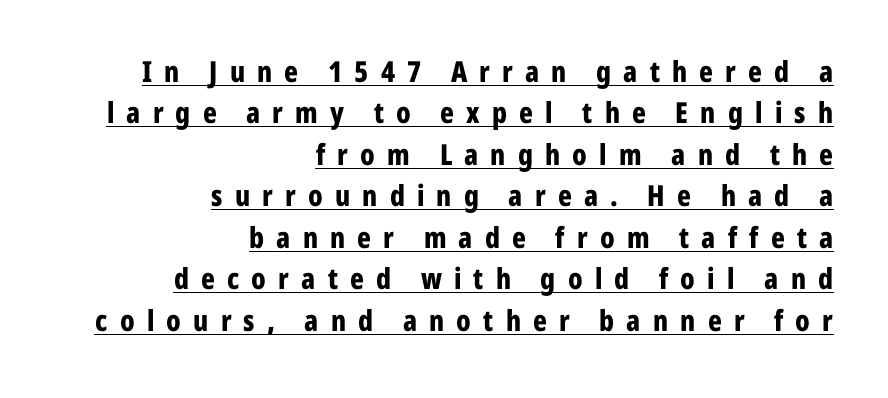
The image shows 29 px bold, condensed sans-serif type, upright; set right-aligned, normal line spacing (1.43x), unusually wide letter spacing (+0.42 em), underlined; low stroke contrast and a medium x-height.
